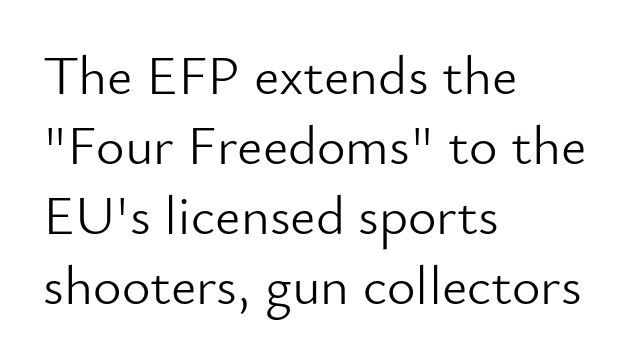
Q: Is the text bold? A: No.
Q: Is the text italic (slanted)? A: No, it is upright.
Q: Is the typeface a serif or a sans-serif typeface? A: Sans-serif.
Q: Is the text underlined? A: No.
Q: How is the paragraph aligned? A: Left-aligned.
Q: Is the spacing between letters normal or unusually wide? A: Normal.
Q: Is the spacing between lines tight, normal or loose? A: Normal.
Q: Width (condensed, normal, or wide)? A: Normal.
Q: Stroke contrast? A: Low.
Q: x-height? A: Small.
Q: Monospaced? A: No.
